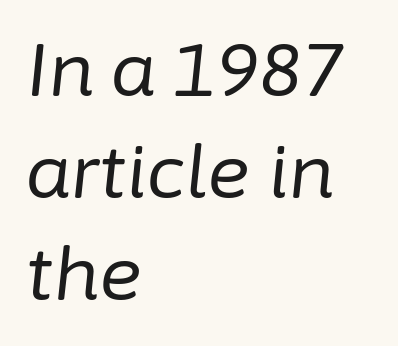
{"italic": "yes", "lean": "right", "slant_degrees": 6, "bold": "no", "weight": "regular", "width": "normal", "stroke_contrast": "low", "x_height": "medium", "monospaced": "no", "underline": "no", "align": "left", "line_spacing": "normal", "line_spacing_ratio": 1.4, "letter_spacing": "normal", "letter_spacing_em": 0.0, "glyph_px": 73}
